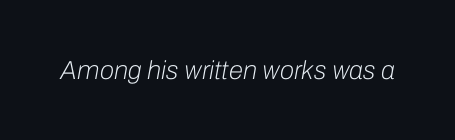
The face used here is rendered with its standard letterfit. The words here are not underlined. Does the lettering tilt? It does — this is italic. The passage shown is not bold in any degree.
